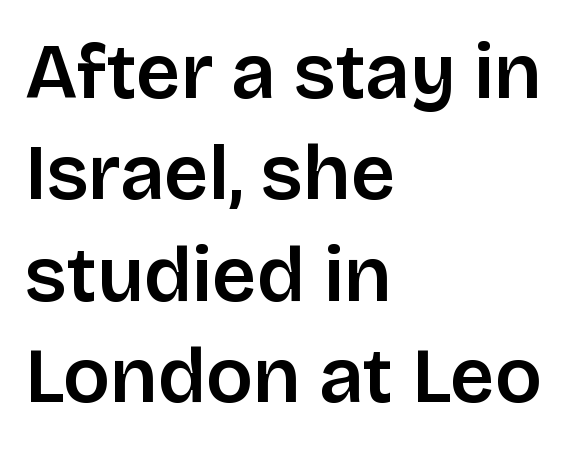
{"serif": "no", "italic": "no", "width": "normal", "stroke_contrast": "low", "x_height": "large", "monospaced": "no", "underline": "no", "align": "left", "line_spacing": "normal", "line_spacing_ratio": 1.3, "letter_spacing": "normal", "letter_spacing_em": 0.0, "glyph_px": 78}
